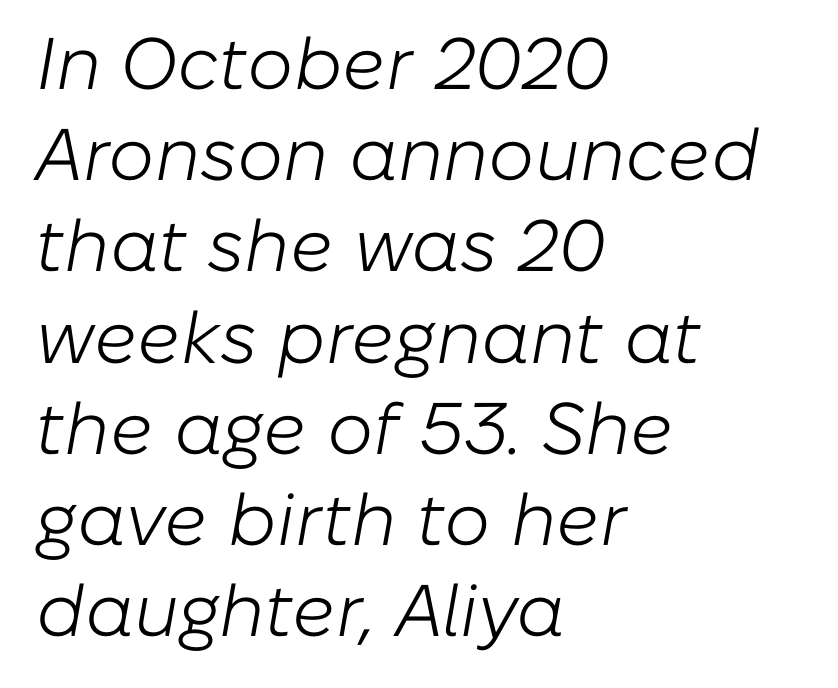
{"italic": "yes", "lean": "right", "slant_degrees": 10, "bold": "no", "weight": "light", "width": "normal", "stroke_contrast": "low", "x_height": "medium", "monospaced": "no", "underline": "no", "align": "left", "line_spacing": "normal", "line_spacing_ratio": 1.25, "letter_spacing": "normal", "letter_spacing_em": 0.0, "glyph_px": 73}
